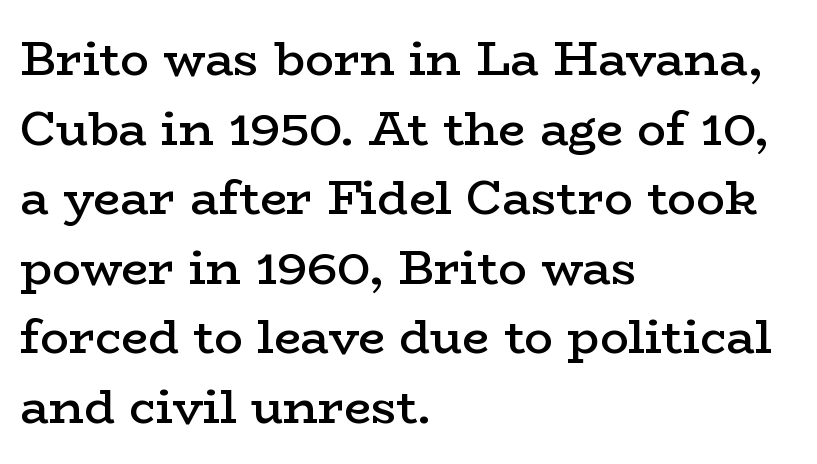
This is the in-between weight designers call semibold or demi. Is this a fixed-width face? No — the glyphs have proportional, varying widths. Notice how descenders clear the ascenders below comfortably — that's standard leading. Which margin do the lines hug? The left one — the right edge is uneven. Glyph-to-glyph distance matches everyday printed text.
